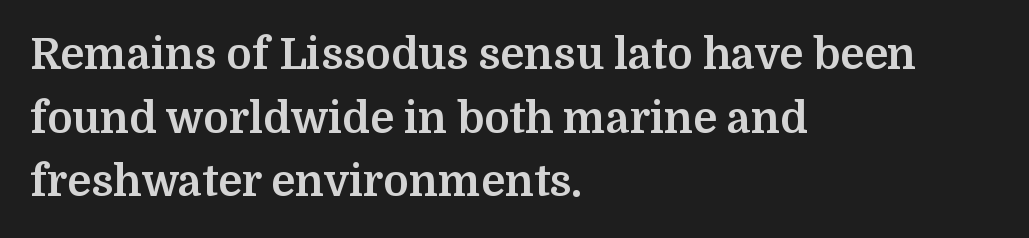
The image shows 43 px bold serif type, upright; set left-aligned, normal line spacing (1.48x), normal letter spacing, not underlined; medium stroke contrast and a medium x-height.
